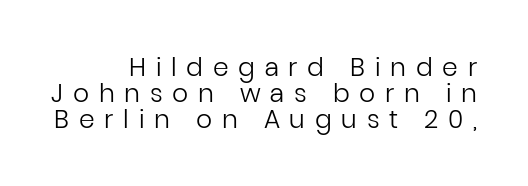
The image shows 25 px text type, upright; set right-aligned, tight line spacing (1.04x), unusually wide letter spacing (+0.39 em), not underlined.
